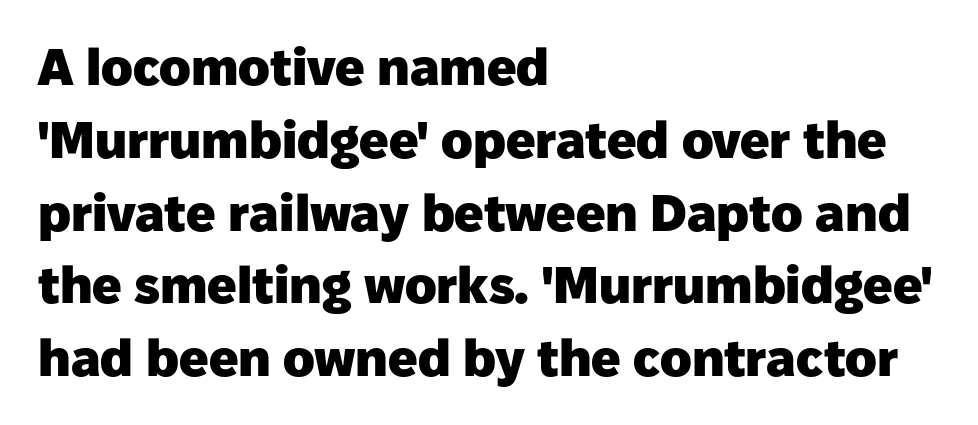
{"serif": "no", "italic": "no", "bold": "yes", "weight": "heavy", "width": "normal", "stroke_contrast": "low", "x_height": "medium", "monospaced": "no", "underline": "no", "align": "left", "line_spacing": "normal", "line_spacing_ratio": 1.4, "letter_spacing": "normal", "letter_spacing_em": 0.0, "glyph_px": 52}
